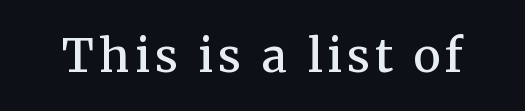
{"serif": "yes", "italic": "no", "bold": "semi", "weight": "semibold", "width": "normal", "stroke_contrast": "medium", "x_height": "medium", "monospaced": "no", "underline": "no", "glyph_px": 46}
